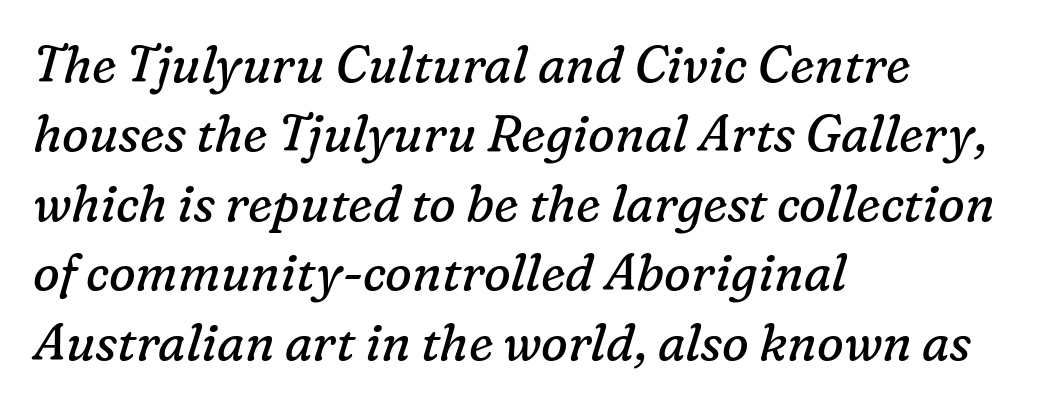
Q: Is the text bold? A: No.
Q: Is the text italic (slanted)? A: Yes, it leans right by about 16 degrees.
Q: Is the typeface a serif or a sans-serif typeface? A: Serif.
Q: Is the text underlined? A: No.
Q: How is the paragraph aligned? A: Left-aligned.
Q: Is the spacing between letters normal or unusually wide? A: Normal.
Q: Is the spacing between lines tight, normal or loose? A: Normal.
Q: Width (condensed, normal, or wide)? A: Normal.
Q: Stroke contrast? A: Low.
Q: x-height? A: Medium.
Q: Monospaced? A: No.
